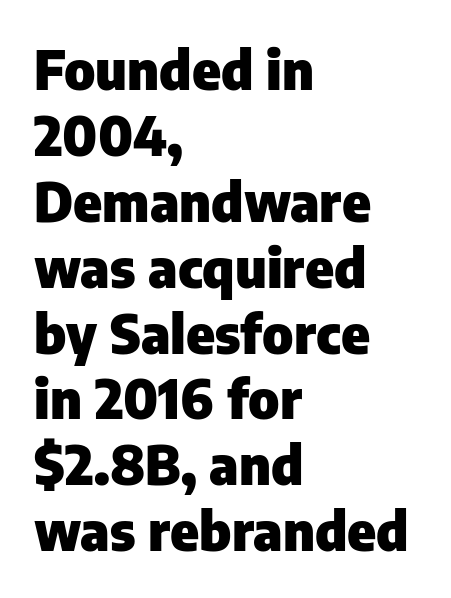
{"serif": "no", "italic": "no", "bold": "yes", "weight": "heavy", "width": "normal", "stroke_contrast": "low", "x_height": "medium", "monospaced": "no", "underline": "no", "align": "left", "line_spacing_ratio": 1.22, "letter_spacing": "normal", "letter_spacing_em": 0.0, "glyph_px": 54}
